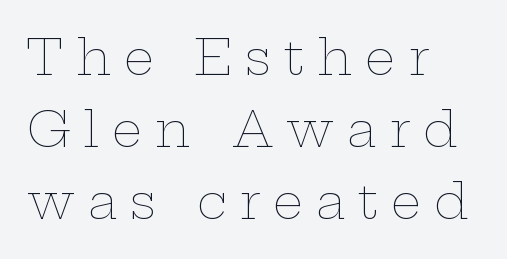
Q: Is the text bold? A: No.
Q: Is the text italic (slanted)? A: No, it is upright.
Q: Is the text underlined? A: No.
Q: How is the paragraph aligned? A: Left-aligned.
Q: Is the spacing between letters normal or unusually wide? A: Unusually wide.
Q: Is the spacing between lines tight, normal or loose? A: Normal.
Q: Width (condensed, normal, or wide)? A: Wide.
Q: Stroke contrast? A: Low.
Q: x-height? A: Medium.
Q: Monospaced? A: No.
